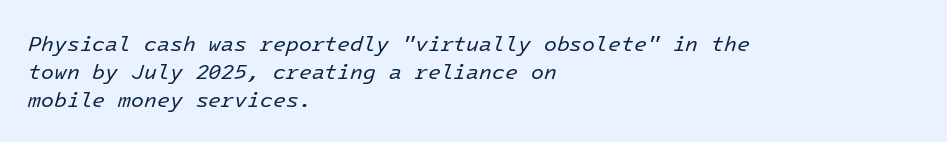
The image shows 21 px text type, italic (leaning right); set left-aligned, normal line spacing (1.33x), normal letter spacing, not underlined.
